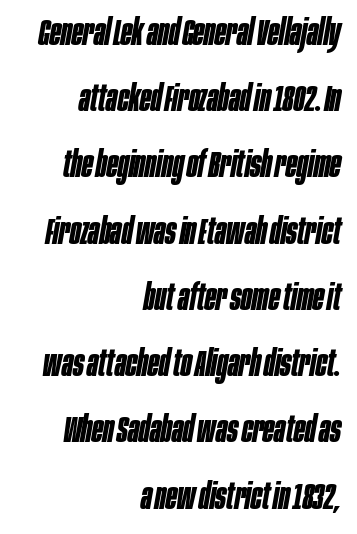
The face used here has the dense, thick strokes of a bold. Descender tails drop into unmarked territory. The letters sit at their default tracking, neither squeezed nor spread. The compositor pushed each line to the right boundary. If you drew a line through each stem, it would be angled.
